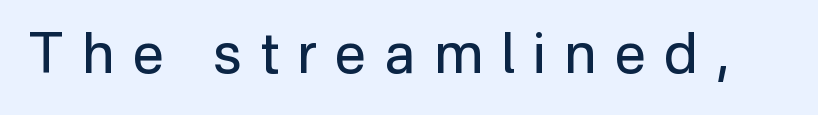
The image shows 56 px regular-weight sans-serif type, upright; set unusually wide letter spacing (+0.33 em), not underlined; low stroke contrast and a medium x-height.
